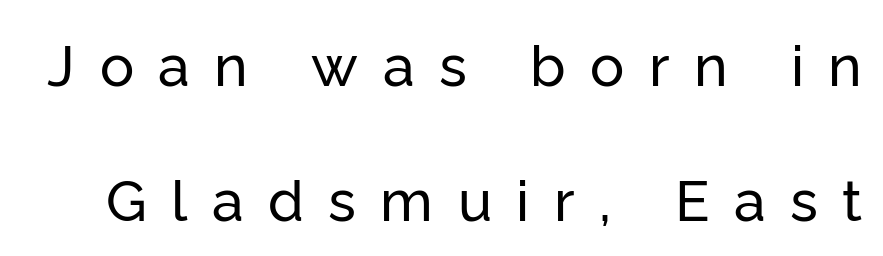
{"serif": "no", "italic": "no", "width": "normal", "stroke_contrast": "low", "x_height": "medium", "monospaced": "no", "underline": "no", "line_spacing": "loose", "line_spacing_ratio": 2.36, "letter_spacing": "wide", "letter_spacing_em": 0.43, "glyph_px": 57}
